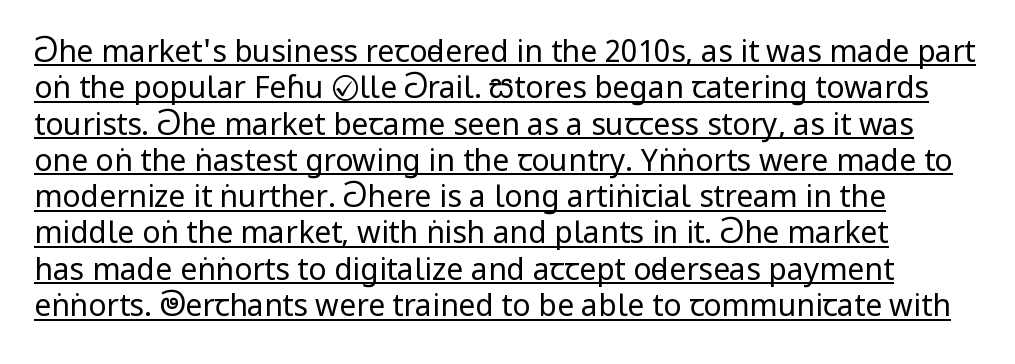
{"serif": "no", "italic": "no", "bold": "no", "weight": "regular", "width": "condensed", "stroke_contrast": "low", "x_height": "large", "monospaced": "no", "underline": "yes", "align": "left", "line_spacing_ratio": 1.21, "letter_spacing": "normal", "letter_spacing_em": 0.0, "glyph_px": 30}
